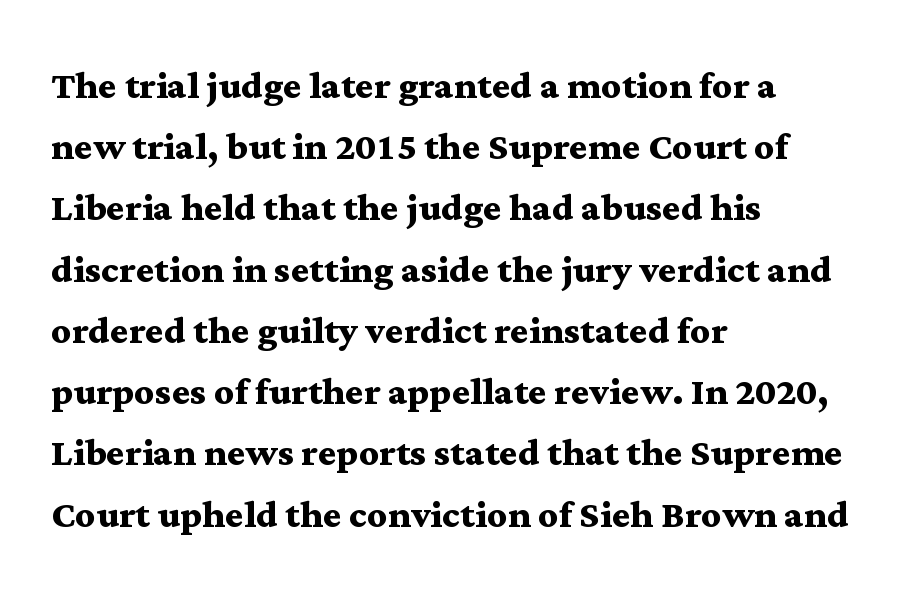
Line starts are locked; line ends wander. The axis of the letterforms is exactly vertical. The gap between lines stays unmarked. The glyphs in this specimen are seriffed. Does the leading feel generous? No, just average. Do the characters align in a grid? No, the font is proportional.
